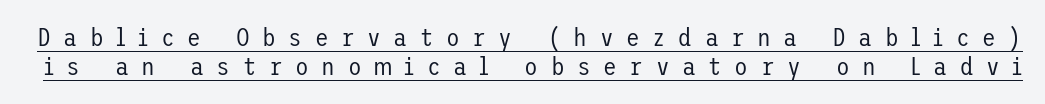
The image shows 25 px text type, upright; set tight line spacing (1.15x), unusually wide letter spacing (+0.5 em), underlined.
